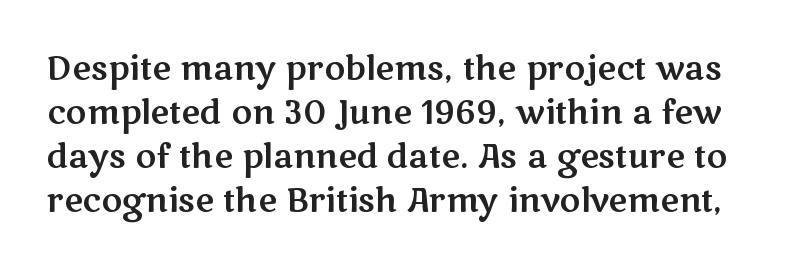
{"serif": "no", "italic": "no", "width": "wide", "stroke_contrast": "medium", "x_height": "medium", "monospaced": "no", "underline": "no", "line_spacing": "normal", "line_spacing_ratio": 1.38, "letter_spacing": "normal", "letter_spacing_em": 0.0, "glyph_px": 32}
